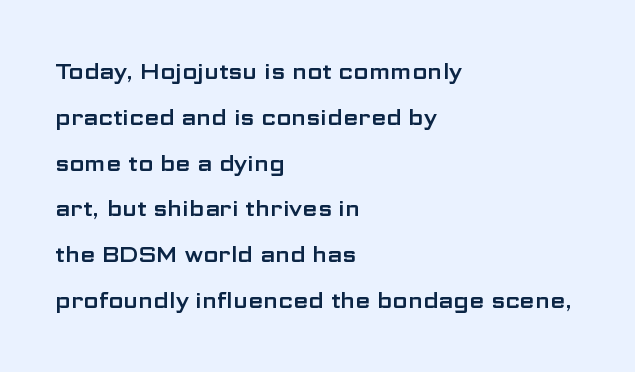
The image shows 22 px text type, upright; set left-aligned, loose line spacing (2.08x), normal letter spacing, not underlined.
